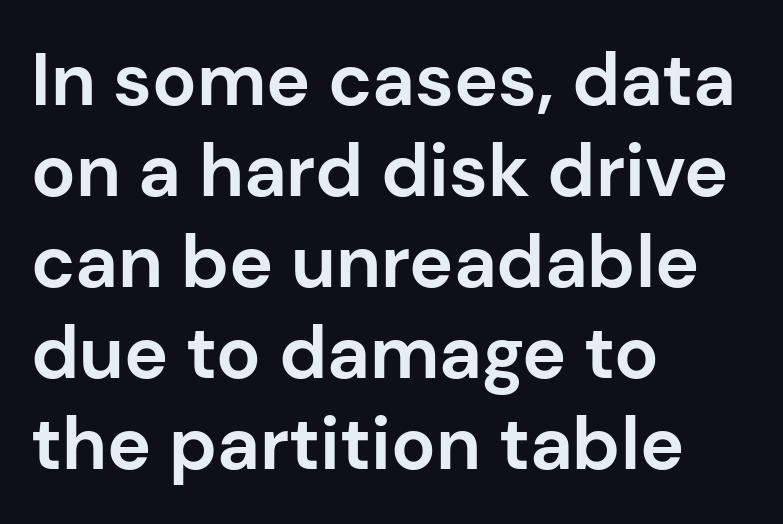
This sample uses an upright cut, with every glyph sitting square on the baseline. This sample has the flowing, uneven cadence of proportional lettering. The passage shown is emphatically bold. Does extra space separate the letters? No, they use regular spacing.
